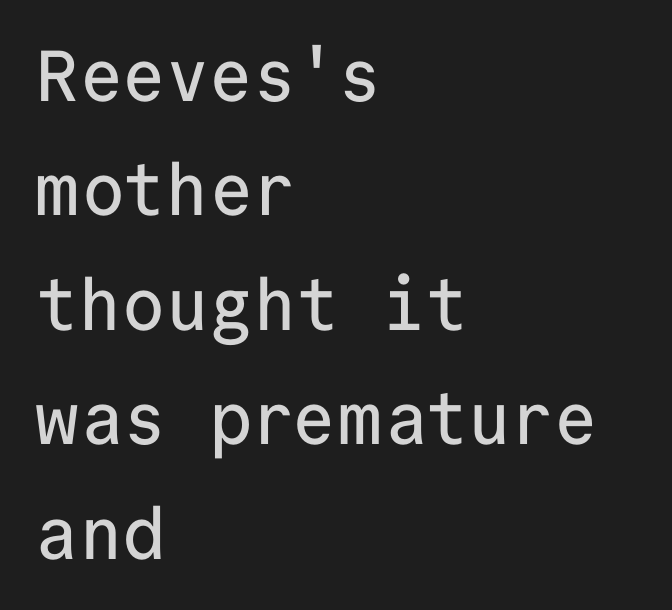
Q: Is the text italic (slanted)? A: No, it is upright.
Q: Is the typeface a serif or a sans-serif typeface? A: Sans-serif.
Q: Is the text underlined? A: No.
Q: How is the paragraph aligned? A: Left-aligned.
Q: Is the spacing between letters normal or unusually wide? A: Normal.
Q: Is the spacing between lines tight, normal or loose? A: Normal.
Q: Width (condensed, normal, or wide)? A: Normal.
Q: Stroke contrast? A: Low.
Q: x-height? A: Medium.
Q: Monospaced? A: Yes.
